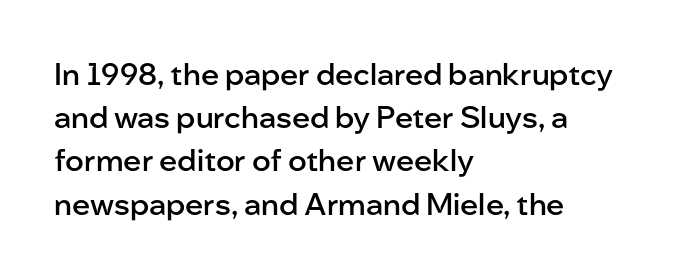
{"serif": "no", "italic": "no", "bold": "semi", "weight": "semibold", "width": "normal", "stroke_contrast": "low", "x_height": "medium", "monospaced": "no", "underline": "no", "align": "left", "line_spacing": "normal", "line_spacing_ratio": 1.44, "letter_spacing": "normal", "letter_spacing_em": 0.0, "glyph_px": 30}
